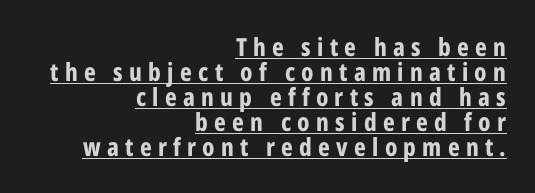
The image shows 25 px bold type, upright; set right-aligned, tight line spacing (1.0x), unusually wide letter spacing (+0.25 em), underlined.
